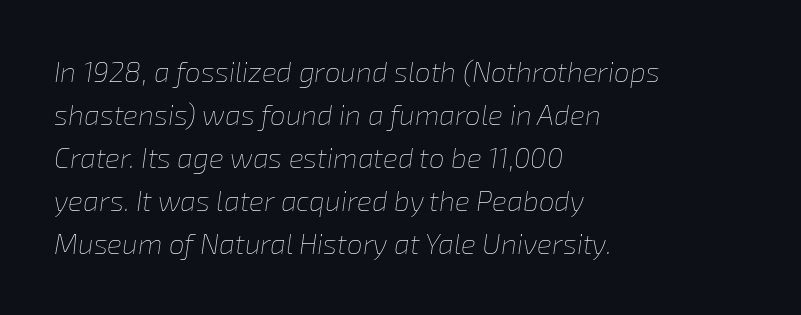
Beneath every word, the page is bare. Casual observation: everything's shoved over to the left. Successive baselines arrive at the customary interval. The text carries the slant typical of an italic or oblique font. The passage shown is typed in a proportional face where columns would drift.
